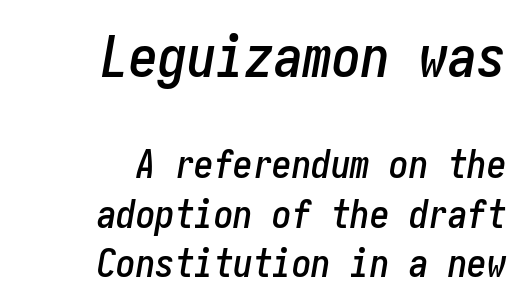
The image shows 58 px condensed type, italic (leaning right); set right-aligned, normal line spacing (1.26x), normal letter spacing, not underlined; the first (top) block is 1.49x larger; low stroke contrast and a medium x-height.
